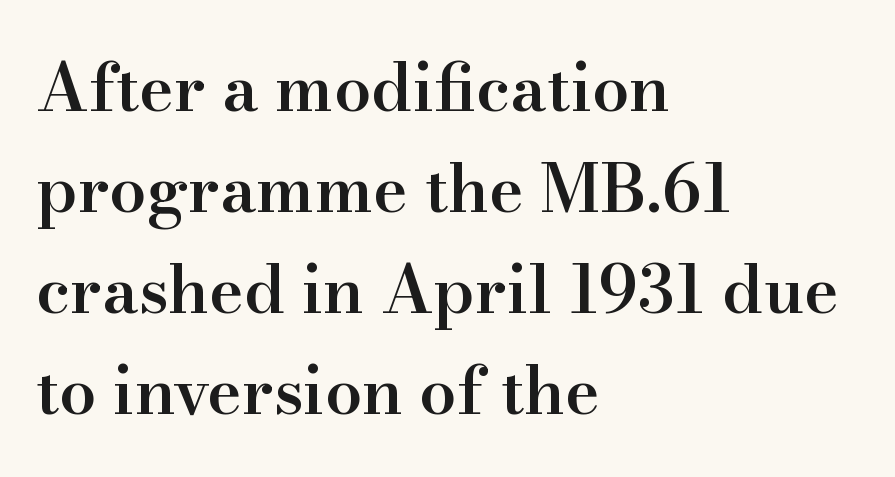
Here the designer chose a conventional face with non-uniform glyph widths. This is moderately heavy type, rendered in semibold. Casual observation: everything's shoved over to the left. Quick note: interline space is typical.
